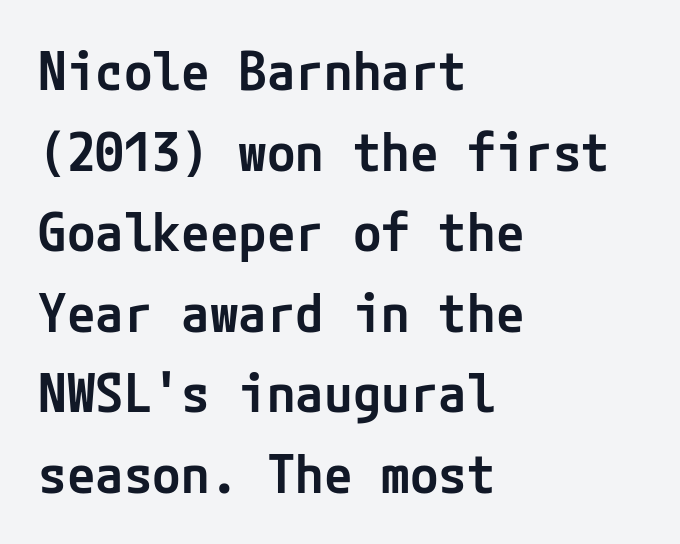
{"serif": "no", "italic": "no", "bold": "semi", "weight": "semibold", "width": "normal", "stroke_contrast": "low", "x_height": "medium", "underline": "no", "align": "left", "line_spacing": "normal", "line_spacing_ratio": 1.55, "letter_spacing": "normal", "letter_spacing_em": 0.0, "glyph_px": 52}
